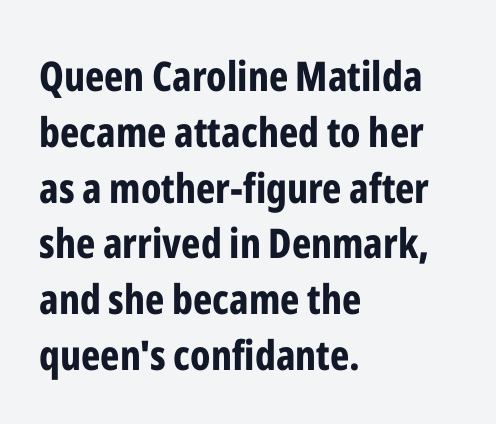
The line texture is even and compact thanks to regular tracking. Descenders hang freely into open space. Leading: standard. Heft: maximum for text — a bold. The text block is weighted toward the left margin, trailing off unevenly rightward. This is sans-serif lettering, the kind often seen on screens and signage.
